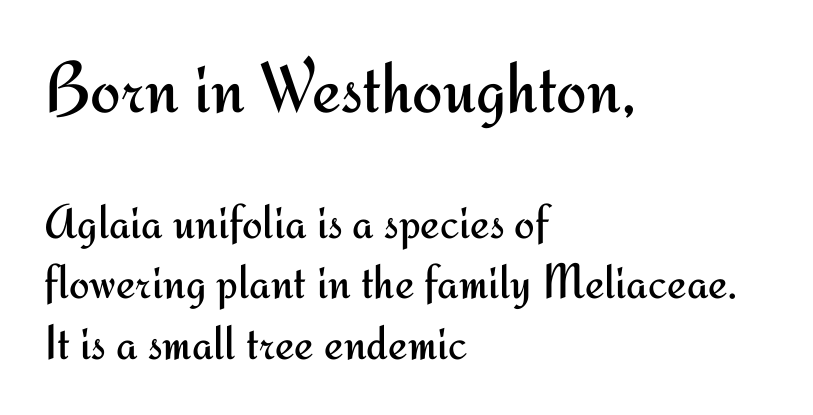
Q: Is the text bold? A: No.
Q: Is the text italic (slanted)? A: No, it is upright.
Q: Is the typeface a serif or a sans-serif typeface? A: Sans-serif.
Q: Is the text underlined? A: No.
Q: How is the paragraph aligned? A: Left-aligned.
Q: Is the spacing between letters normal or unusually wide? A: Normal.
Q: Which block of text is set in a larger size, the first (top) or the second (bottom)? A: The first (top) one.
Q: Width (condensed, normal, or wide)? A: Normal.
Q: Stroke contrast? A: Medium.
Q: x-height? A: Small.
Q: Monospaced? A: No.
